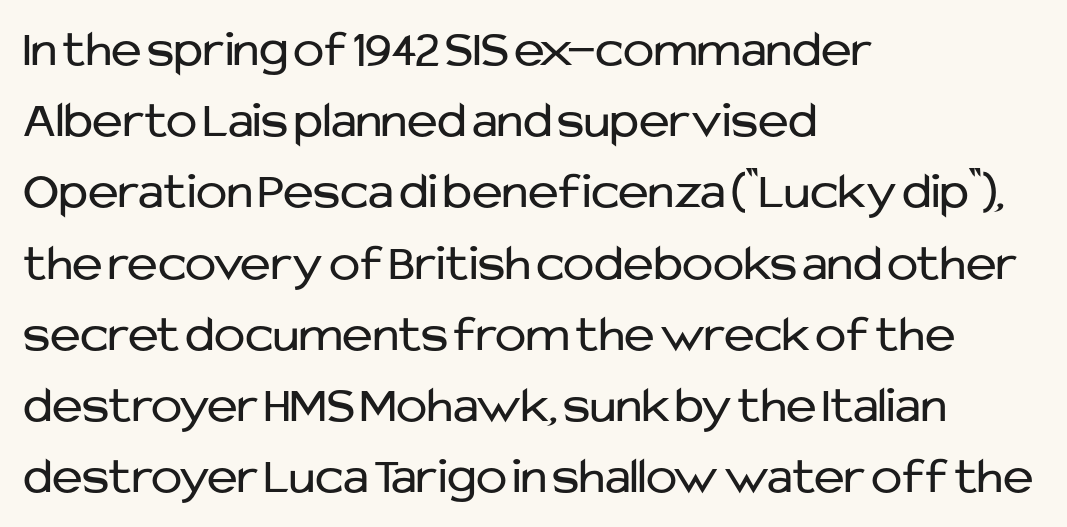
The weight tops out at a normal text grade. Nope, no serifs anywhere on these letters. Posture: straight, roman, zero tilt. There is no visible air inserted between adjacent glyphs. Varying glyph widths throughout — classic text-font behaviour. The rendering uses a moderate line-height, typical for paragraphs.
